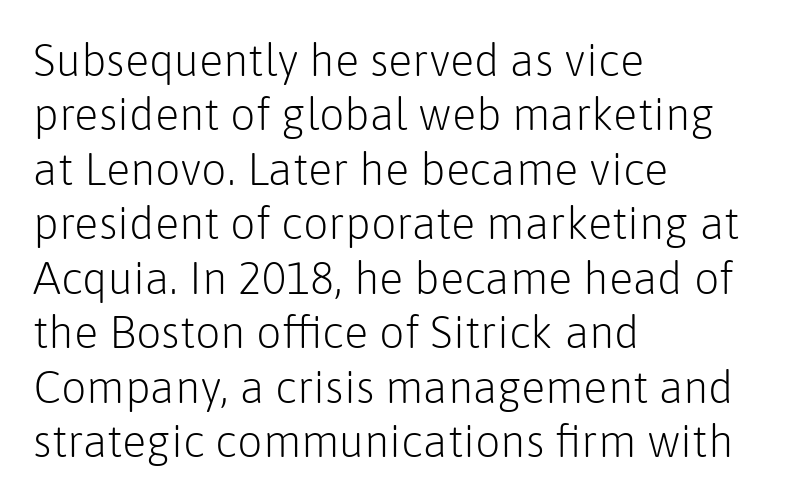
Q: Is the text bold? A: No.
Q: Is the text italic (slanted)? A: No, it is upright.
Q: Is the typeface a serif or a sans-serif typeface? A: Sans-serif.
Q: Is the text underlined? A: No.
Q: How is the paragraph aligned? A: Left-aligned.
Q: Is the spacing between letters normal or unusually wide? A: Normal.
Q: Width (condensed, normal, or wide)? A: Normal.
Q: Stroke contrast? A: Low.
Q: x-height? A: Medium.
Q: Monospaced? A: No.
